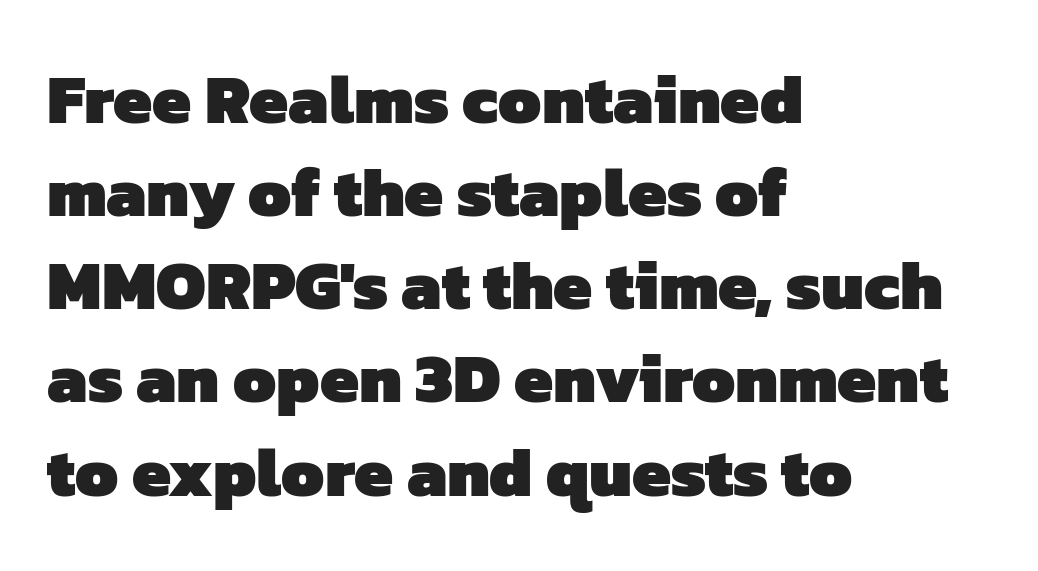
Descenders are the only things crossing below the line. Honestly, the row spacing looks completely unremarkable. Where is the straight margin? On the left. A typesetter would label this face a sans. Here the designer chose a conventional face with non-uniform glyph widths. Look at the tracking — it's just the regular setting, nothing added.
